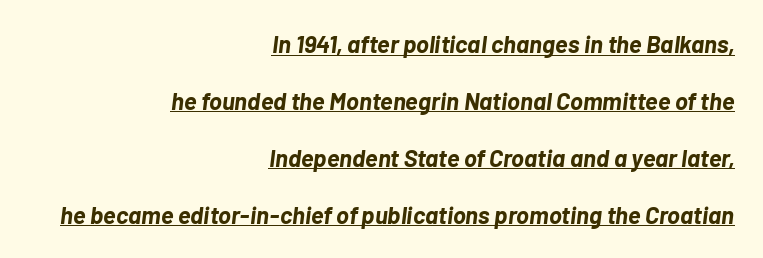
The image shows 24 px bold type, italic (leaning right); set right-aligned, loose line spacing (2.37x), normal letter spacing, underlined.
